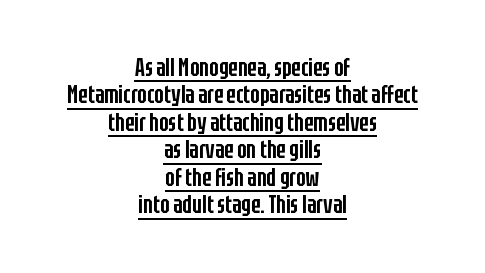
Q: Is the text bold? A: Semi-bold.
Q: Is the text italic (slanted)? A: No, it is upright.
Q: Is the text underlined? A: Yes.
Q: How is the paragraph aligned? A: Centered.
Q: Is the spacing between letters normal or unusually wide? A: Normal.
Q: Is the spacing between lines tight, normal or loose? A: Tight.
